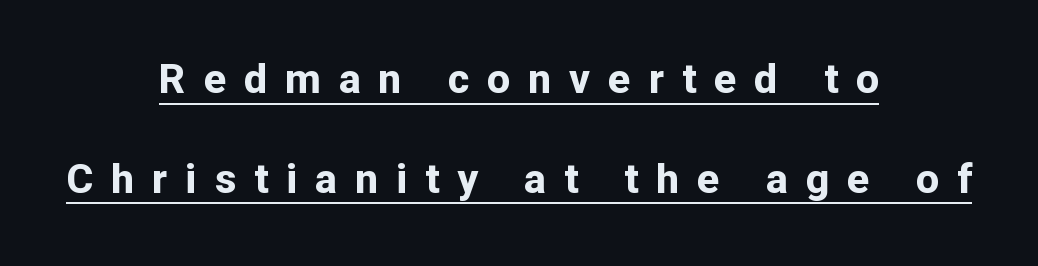
The passage shown is typed in a proportional face where columns would drift. The sample's only ornament is a line tracing under the words. Does the leading feel generous? Absolutely, it's lavish. Horizontal alignment here is central, giving a formal, balanced look.
